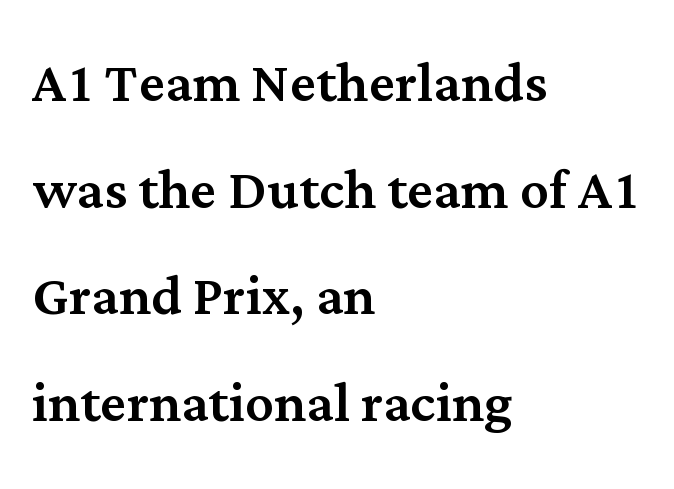
The image shows 72 px serif type, upright; set left-aligned, normal line spacing (1.48x), normal letter spacing, not underlined; medium stroke contrast and a medium x-height.
